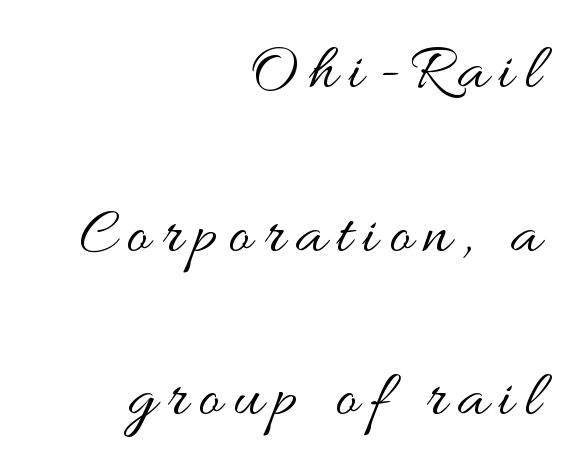
Just letters on the line, the space beneath them empty. Casual observation: everything's shoved over to the right. The block of text is sparse from top to bottom, with ample space between rows. Character widths vary here, with narrow letters taking less room than wide ones.
